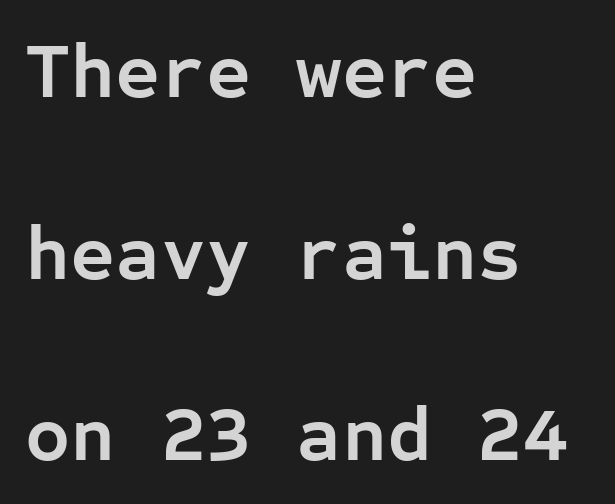
Clear beneath every line of the passage. In terms of letterspacing, this is plain default setting. Every row of glyphs begins at an identical x-position on the left. A typesetter would call this leading open, well beyond the default. Spacing verdict: monospaced, one width for all characters. Bold? Absolutely — the strokes are thick and heavy.
